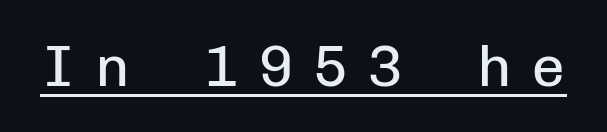
Each stroke keeps to a modest, everyday thickness or less. The tracking jumps out immediately: characters are airy and widely separated. Each letter's strokes conclude bluntly, with no projecting serifs. Note the uniform advance width — an 'i' takes as much space as an 'm'.
